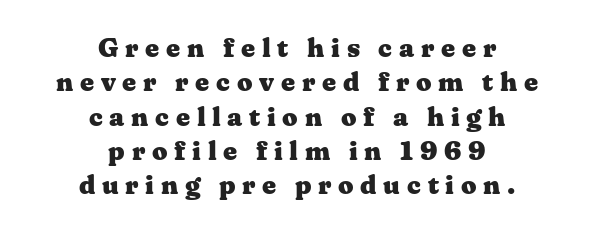
This block has exactly the height ordinary leading produces. Line starts and ends both wander, symmetrically. The characters look thick and weighty, a clear bold. Every stem runs plumb, perpendicular to the baseline.
